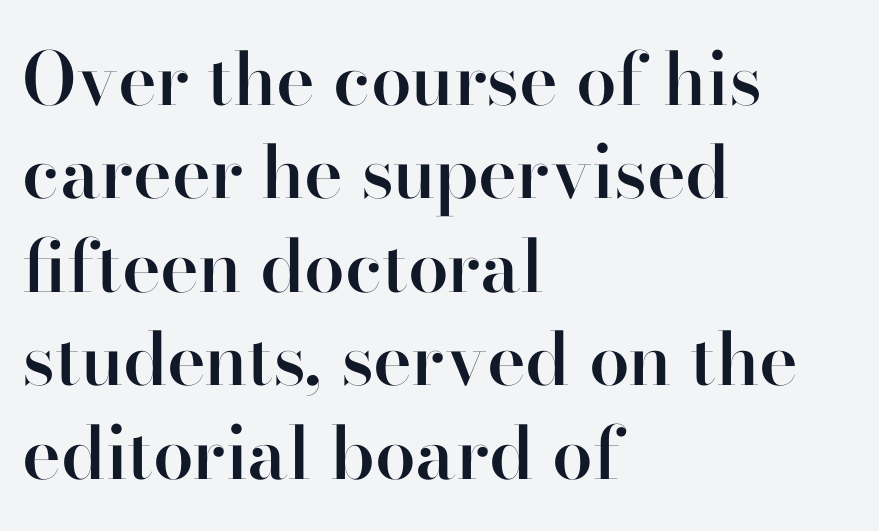
{"serif": "yes", "italic": "no", "bold": "semi", "weight": "semibold", "width": "normal", "stroke_contrast": "high", "x_height": "small", "monospaced": "no", "underline": "no", "align": "left", "line_spacing": "normal", "line_spacing_ratio": 1.28, "letter_spacing": "normal", "letter_spacing_em": 0.0, "glyph_px": 73}
